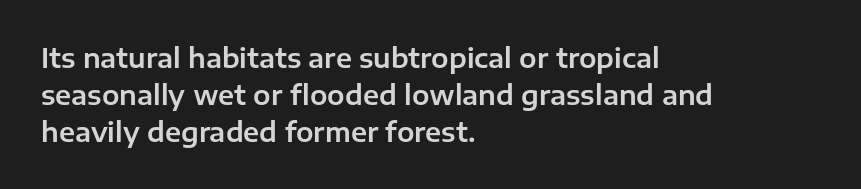
{"italic": "no", "underline": "no", "align": "left", "line_spacing": "normal", "line_spacing_ratio": 1.42, "letter_spacing": "normal", "letter_spacing_em": 0.0, "glyph_px": 26}
